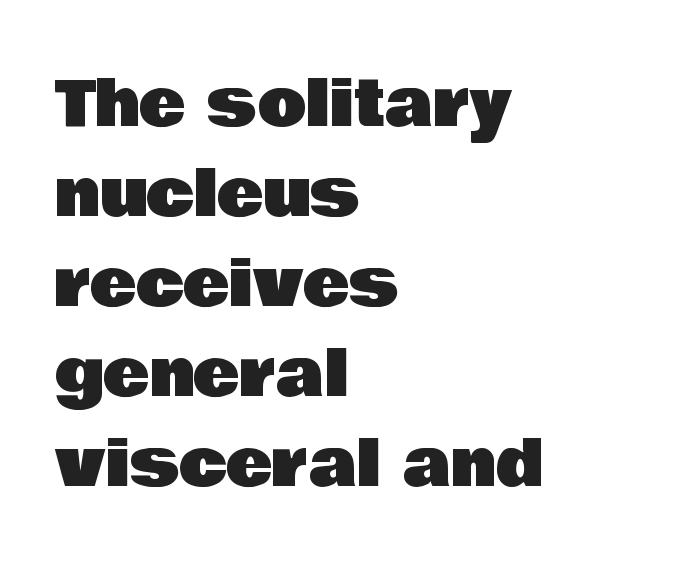
Q: Is the text italic (slanted)? A: No, it is upright.
Q: Is the typeface a serif or a sans-serif typeface? A: Sans-serif.
Q: Is the text underlined? A: No.
Q: How is the paragraph aligned? A: Left-aligned.
Q: Is the spacing between letters normal or unusually wide? A: Normal.
Q: Is the spacing between lines tight, normal or loose? A: Normal.
Q: Width (condensed, normal, or wide)? A: Normal.
Q: Stroke contrast? A: Low.
Q: x-height? A: Large.
Q: Monospaced? A: No.
